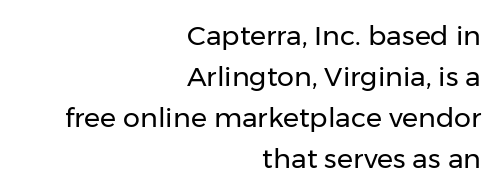
The image shows 27 px text type, upright; set right-aligned, normal line spacing (1.52x), normal letter spacing, not underlined.
